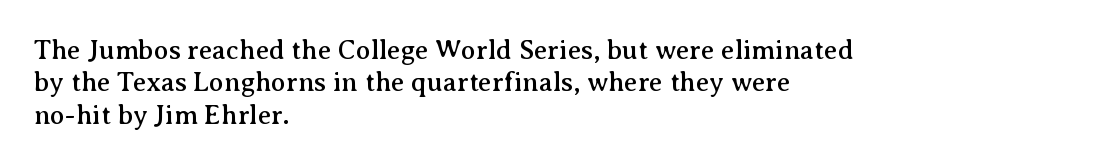
Designer's note — italics off, roman on. The specimen omits any rule beneath the text block's lines. No extra tracking has been applied to these lines. Each line starts at the same left margin while the right side varies.
